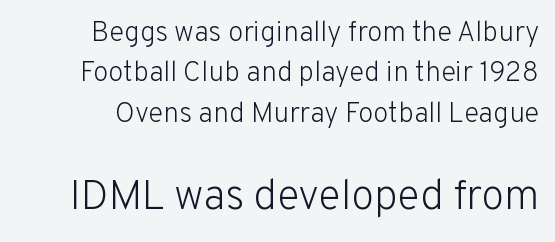
{"serif": "no", "italic": "no", "bold": "no", "weight": "light", "width": "normal", "stroke_contrast": "low", "x_height": "medium", "monospaced": "no", "underline": "no", "line_spacing": "normal", "line_spacing_ratio": 1.44, "letter_spacing": "normal", "letter_spacing_em": 0.0, "larger_block": "second", "size_ratio": 1.5, "glyph_px": 42}
